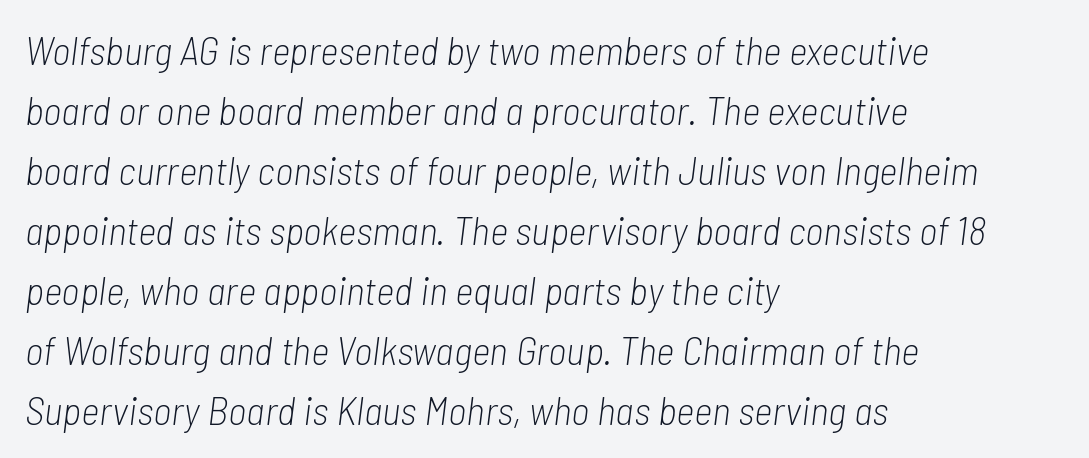
The lines sit at an ordinary, default distance from one another. The face used here is rendered with its standard letterfit. Beneath every word, the page is bare. Letters have the restrained weight of plain body copy at most. Looking at the ascenders, they clearly lean.
